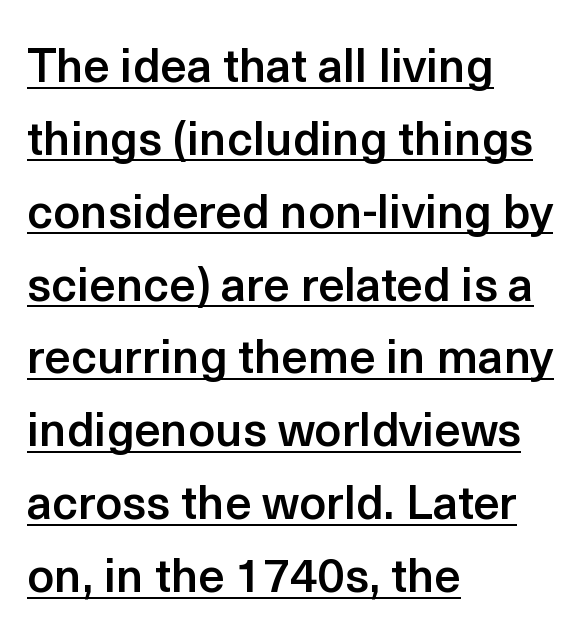
Q: Is the text bold? A: Semi-bold.
Q: Is the text italic (slanted)? A: No, it is upright.
Q: Is the typeface a serif or a sans-serif typeface? A: Sans-serif.
Q: Is the text underlined? A: Yes.
Q: How is the paragraph aligned? A: Left-aligned.
Q: Is the spacing between letters normal or unusually wide? A: Normal.
Q: Is the spacing between lines tight, normal or loose? A: Normal.
Q: Width (condensed, normal, or wide)? A: Normal.
Q: x-height? A: Medium.
Q: Monospaced? A: No.
